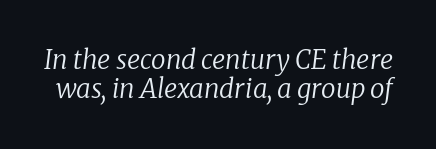
The image shows 26 px text type, italic (leaning right); set tight line spacing (1.1x), normal letter spacing, not underlined.
